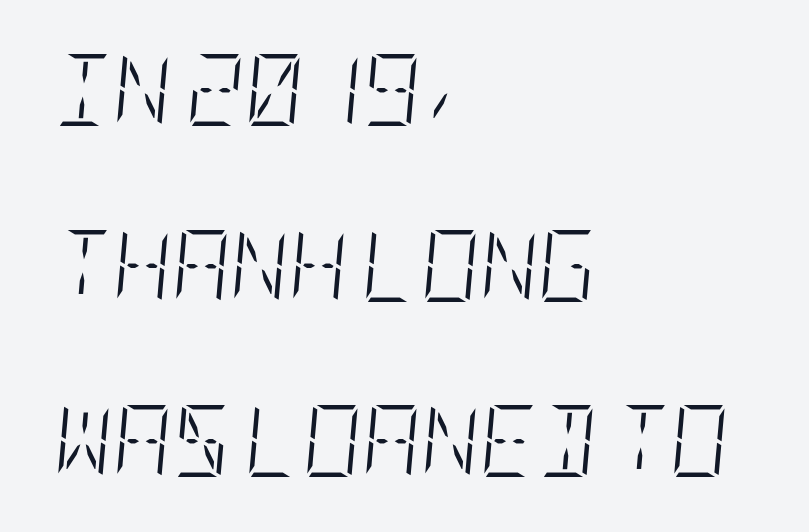
Q: Is the text bold? A: No.
Q: Is the text italic (slanted)? A: Yes, it leans right by about 5 degrees.
Q: Is the text underlined? A: No.
Q: How is the paragraph aligned? A: Left-aligned.
Q: Is the spacing between letters normal or unusually wide? A: Normal.
Q: Is the spacing between lines tight, normal or loose? A: Loose.
Q: Width (condensed, normal, or wide)? A: Condensed.
Q: Stroke contrast? A: Low.
Q: x-height? A: Large.
